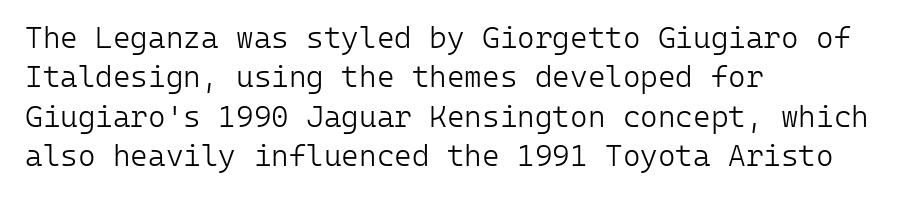
{"serif": "no", "italic": "no", "bold": "no", "weight": "light", "width": "normal", "stroke_contrast": "low", "x_height": "medium", "monospaced": "yes", "underline": "no", "align": "left", "line_spacing": "normal", "line_spacing_ratio": 1.31, "letter_spacing": "normal", "letter_spacing_em": 0.0, "glyph_px": 30}
